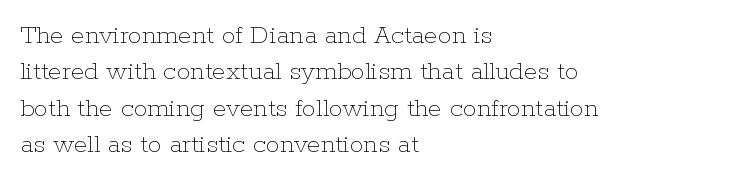
Q: Is the text bold? A: No.
Q: Is the text italic (slanted)? A: No, it is upright.
Q: Is the text underlined? A: No.
Q: How is the paragraph aligned? A: Left-aligned.
Q: Is the spacing between letters normal or unusually wide? A: Normal.
Q: Is the spacing between lines tight, normal or loose? A: Normal.
Q: Width (condensed, normal, or wide)? A: Normal.
Q: Stroke contrast? A: Low.
Q: x-height? A: Medium.
Q: Monospaced? A: No.
